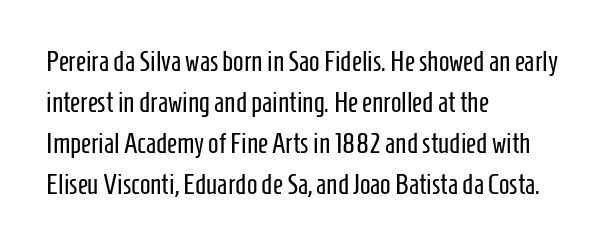
The passage is arranged the way most books set body copy — flush left. In terms of posture, this sample is upright. Nobody drew a line under any word here. Think of a printed novel: that variable character pitch is what you see here. The tracking reads as untouched default to a designer's eye.
